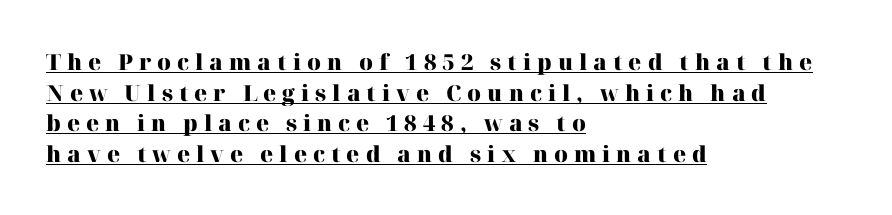
Q: Is the text bold? A: Yes.
Q: Is the text italic (slanted)? A: No, it is upright.
Q: Is the text underlined? A: Yes.
Q: How is the paragraph aligned? A: Left-aligned.
Q: Is the spacing between letters normal or unusually wide? A: Unusually wide.
Q: Is the spacing between lines tight, normal or loose? A: Normal.
